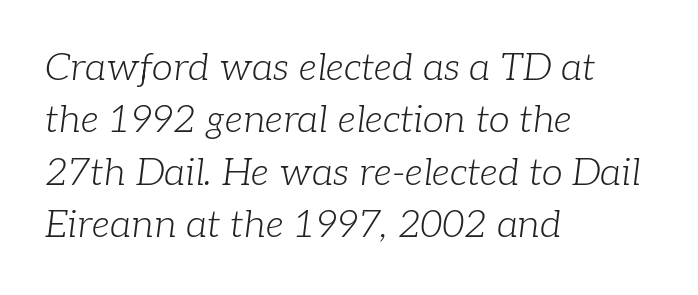
The image shows 38 px light serif type, italic (leaning right); set left-aligned, normal line spacing (1.38x), normal letter spacing, not underlined; low stroke contrast and a medium x-height.
